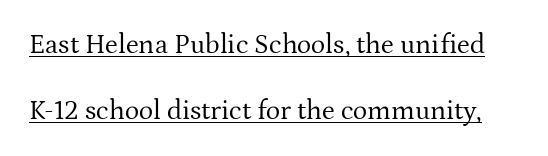
Caption: standard tracking, unaltered. The font sits on the lighter half of the weight spectrum, regular included. This sample uses an upright cut, with every glyph sitting square on the baseline. This sample trades compactness for vertical openness between lines. Descenders here cross a horizontal rule under the line.
